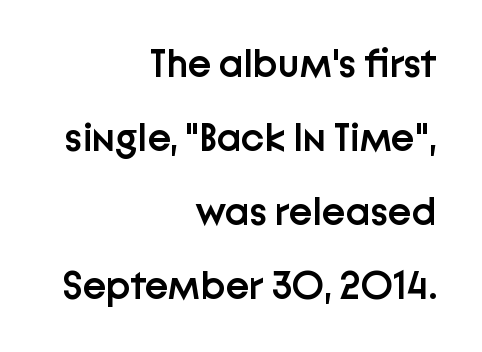
Every character sits straight up, as roman type does. Nope, no serifs anywhere on these letters. As a designer I'd log this as weight 600, semibold. Descender tails drop into unmarked territory. You could not count columns in this text — the font is proportionally spaced.
